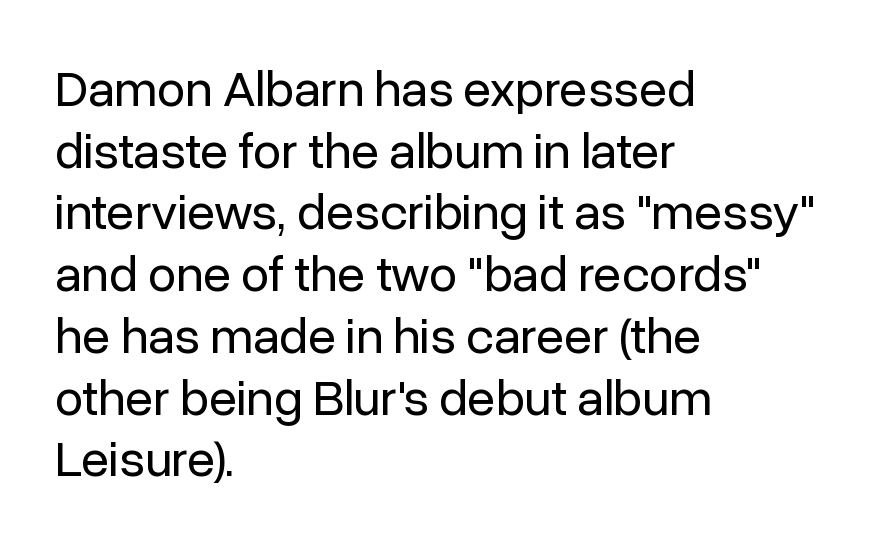
Q: Is the text bold? A: No.
Q: Is the text italic (slanted)? A: No, it is upright.
Q: Is the typeface a serif or a sans-serif typeface? A: Sans-serif.
Q: Is the text underlined? A: No.
Q: How is the paragraph aligned? A: Left-aligned.
Q: Is the spacing between letters normal or unusually wide? A: Normal.
Q: Width (condensed, normal, or wide)? A: Normal.
Q: Stroke contrast? A: Low.
Q: x-height? A: Medium.
Q: Monospaced? A: No.
